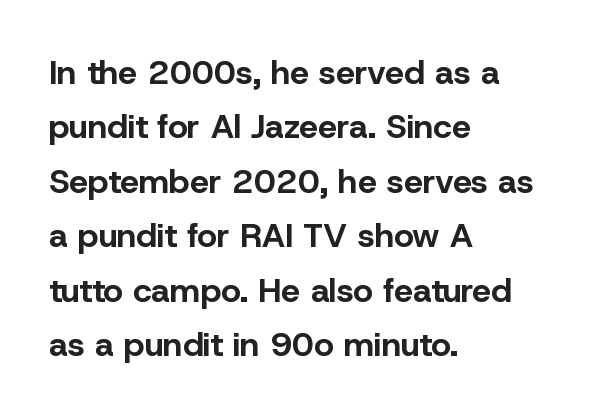
The image shows 34 px bold sans-serif type, upright; set left-aligned, normal line spacing (1.6x), normal letter spacing, not underlined; low stroke contrast and a medium x-height.
